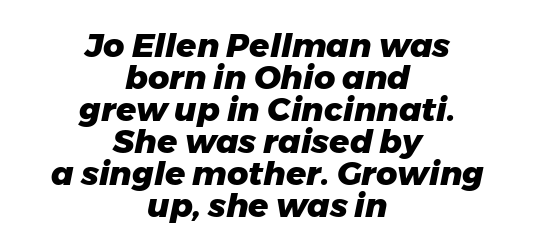
Notice how thick the strokes are: this is what a full bold looks like. Notice how the stems are inclined rather than vertical — that's the hallmark of italics. One glance says dense: line gaps are narrower than usual. The strip under each line holds only bare page.
